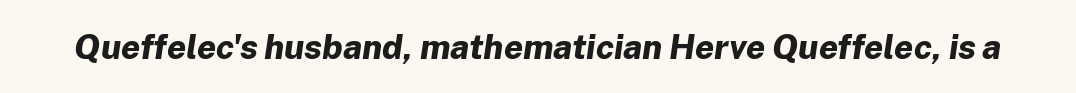
Honestly, the letter spacing is just normal — you wouldn't notice it. The passage shown is emphatically bold. Beneath every word, the page is bare. It's the slanting kind of type.
